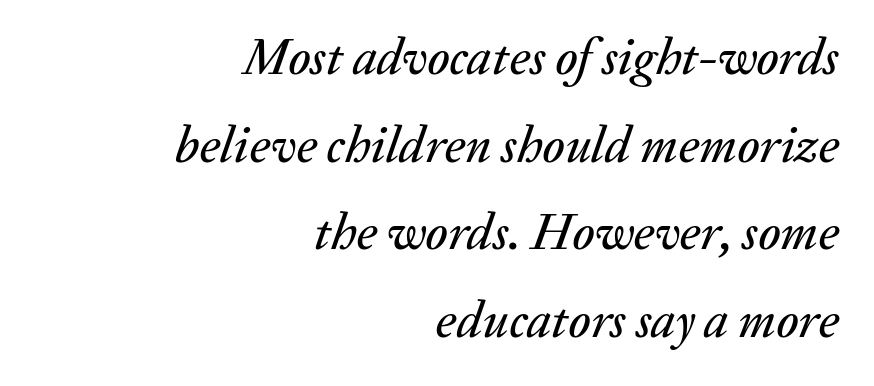
{"italic": "yes", "lean": "right", "slant_degrees": 20, "width": "normal", "stroke_contrast": "medium", "x_height": "medium", "monospaced": "no", "underline": "no", "align": "right", "line_spacing_ratio": 1.72, "letter_spacing": "normal", "letter_spacing_em": 0.0, "glyph_px": 51}
